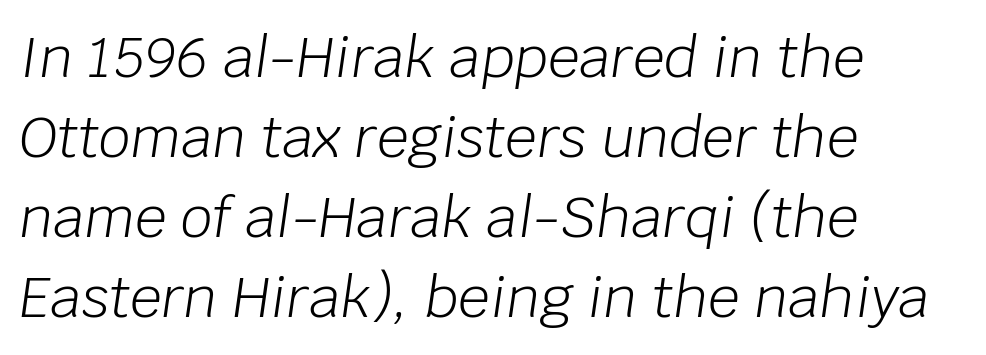
Q: Is the text bold? A: No.
Q: Is the text italic (slanted)? A: Yes, it leans right by about 8 degrees.
Q: Is the text underlined? A: No.
Q: How is the paragraph aligned? A: Left-aligned.
Q: Is the spacing between letters normal or unusually wide? A: Normal.
Q: Is the spacing between lines tight, normal or loose? A: Normal.
Q: Width (condensed, normal, or wide)? A: Normal.
Q: Stroke contrast? A: Low.
Q: x-height? A: Large.
Q: Monospaced? A: No.
